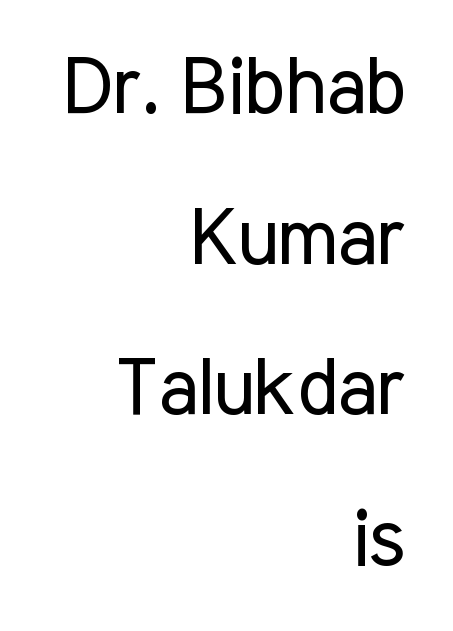
Q: Is the text bold? A: No.
Q: Is the text italic (slanted)? A: No, it is upright.
Q: Is the typeface a serif or a sans-serif typeface? A: Sans-serif.
Q: Is the text underlined? A: No.
Q: How is the paragraph aligned? A: Right-aligned.
Q: Is the spacing between letters normal or unusually wide? A: Normal.
Q: Is the spacing between lines tight, normal or loose? A: Loose.
Q: Width (condensed, normal, or wide)? A: Condensed.
Q: Stroke contrast? A: Low.
Q: x-height? A: Medium.
Q: Monospaced? A: No.
